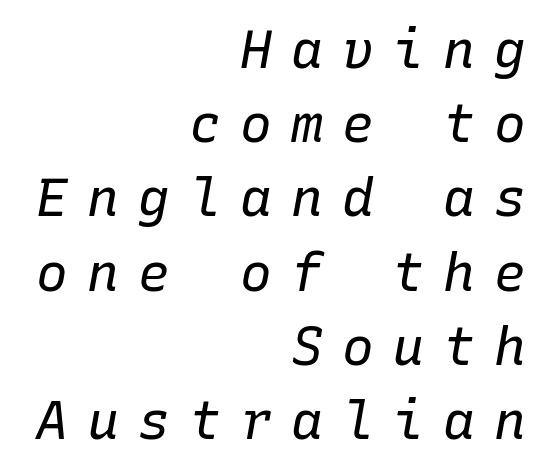
{"italic": "yes", "lean": "right", "slant_degrees": 10, "bold": "no", "weight": "regular", "width": "normal", "stroke_contrast": "low", "x_height": "medium", "monospaced": "yes", "underline": "no", "align": "right", "line_spacing": "normal", "line_spacing_ratio": 1.4, "letter_spacing": "wide", "letter_spacing_em": 0.36, "glyph_px": 53}
